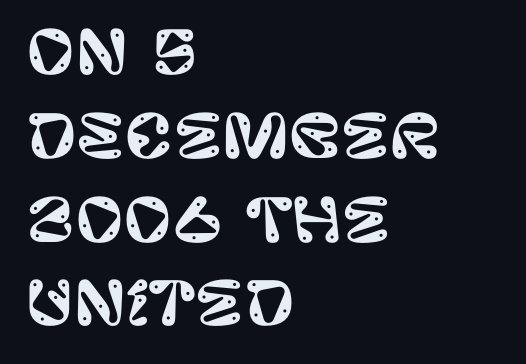
The image shows 59 px sans-serif type; set left-aligned, normal line spacing (1.42x), normal letter spacing, not underlined; low stroke contrast and a large x-height.
